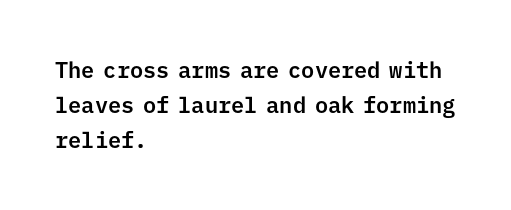
{"italic": "no", "underline": "no", "align": "left", "line_spacing": "normal", "line_spacing_ratio": 1.59, "letter_spacing": "normal", "letter_spacing_em": 0.0, "glyph_px": 22}
